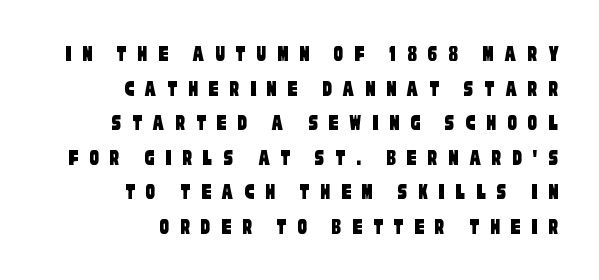
{"underline": "no", "align": "right", "line_spacing": "normal", "line_spacing_ratio": 1.44, "letter_spacing": "wide", "letter_spacing_em": 0.44, "glyph_px": 24}
